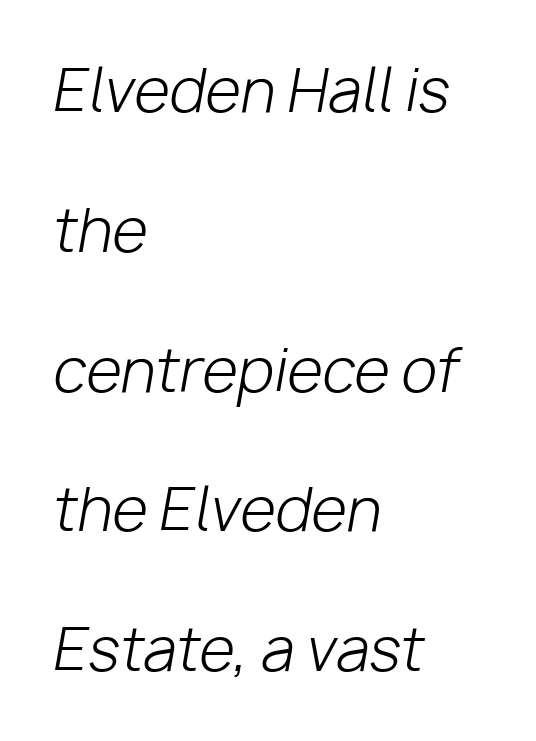
{"italic": "yes", "lean": "right", "slant_degrees": 10, "bold": "no", "weight": "light", "width": "normal", "stroke_contrast": "low", "x_height": "medium", "monospaced": "no", "underline": "no", "align": "left", "line_spacing": "loose", "line_spacing_ratio": 2.41, "letter_spacing": "normal", "letter_spacing_em": 0.0, "glyph_px": 58}
